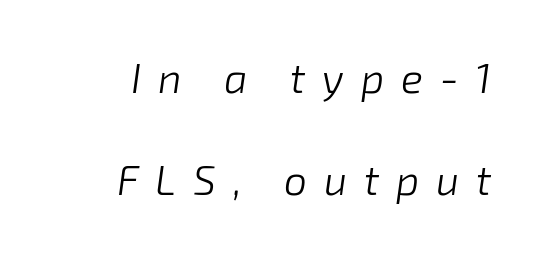
The image shows 41 px light type, italic (leaning right); set loose line spacing (2.48x), unusually wide letter spacing (+0.41 em), not underlined; low stroke contrast and a medium x-height.
